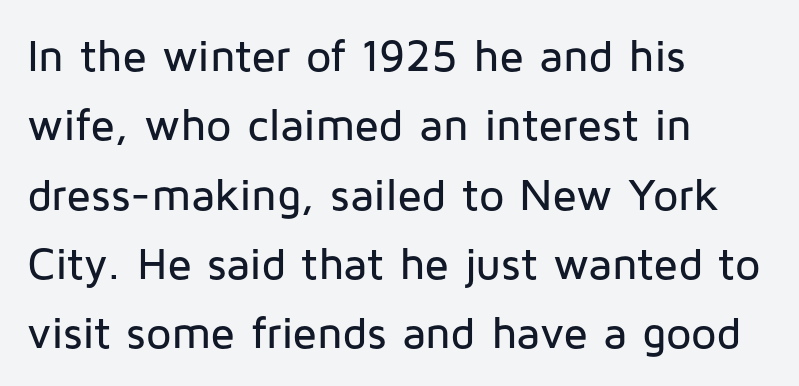
Compared with typical body copy, the letter spacing here is the same. A student would call this left alignment; a typographer would say flush left, rag right. The typeface chosen for these lines omits serifs. In terms of posture, this sample is upright.
